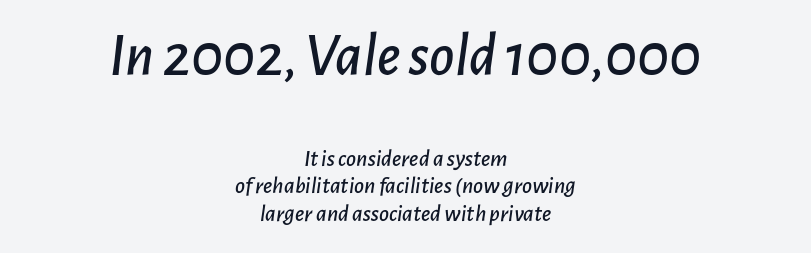
Q: Is the text italic (slanted)? A: Yes, it leans right by about 7 degrees.
Q: Is the text underlined? A: No.
Q: How is the paragraph aligned? A: Centered.
Q: Is the spacing between letters normal or unusually wide? A: Normal.
Q: Which block of text is set in a larger size, the first (top) or the second (bottom)? A: The first (top) one.
Q: Width (condensed, normal, or wide)? A: Normal.
Q: Stroke contrast? A: Low.
Q: x-height? A: Medium.
Q: Monospaced? A: No.
